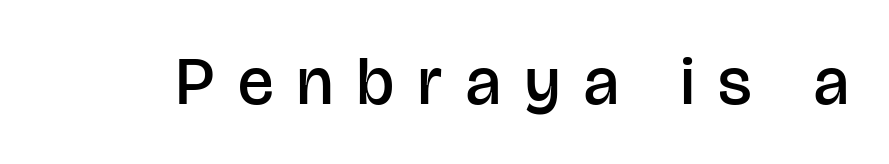
Style check: upright. The space directly below the letters is spotless. The gaps between neighbouring characters are conspicuously large. Semibold letterforms, between regular and bold. Varying glyph widths throughout — classic text-font behaviour. To sum up the face: it is a sans, with no serifs.
